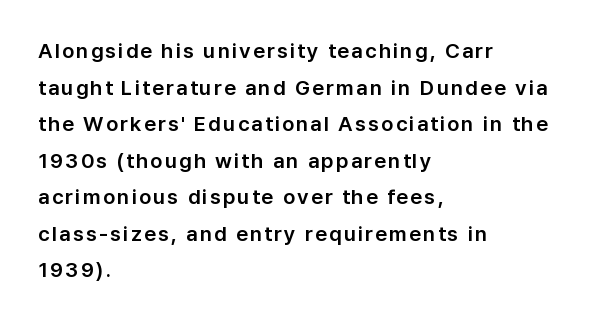
A student would call this left alignment; a typographer would say flush left, rag right. Posture: straight, roman, zero tilt. Nobody drew a line under any word here.
